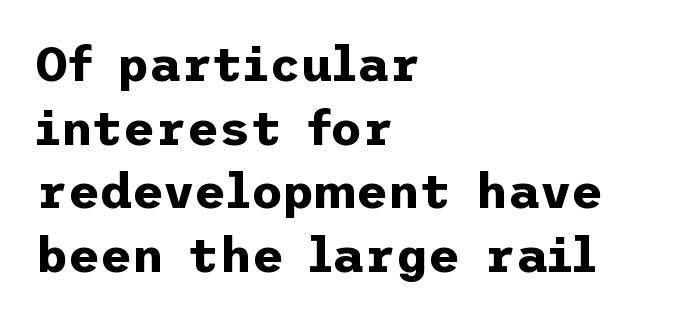
The image shows 49 px bold sans-serif type, upright; set left-aligned, normal line spacing (1.3x), normal letter spacing, not underlined; low stroke contrast and a medium x-height.
